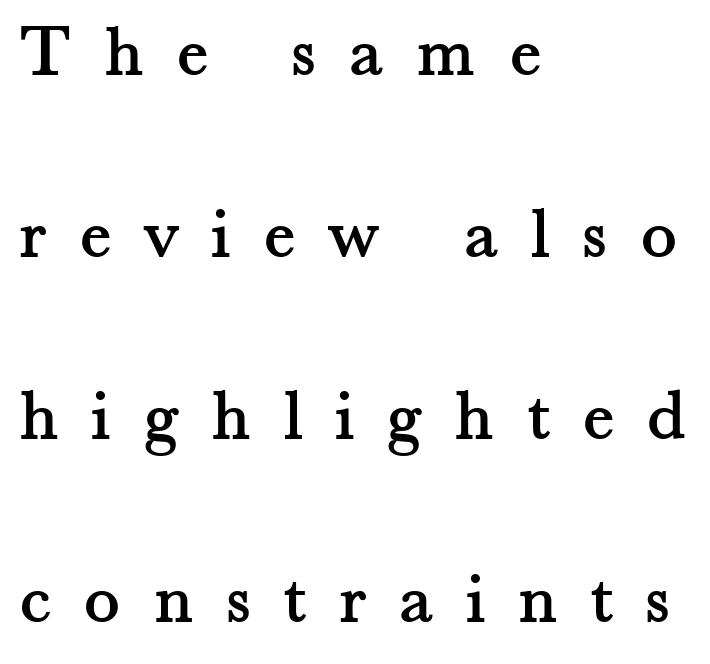
The image shows 75 px serif type, upright; set left-aligned, loose line spacing (2.43x), unusually wide letter spacing (+0.44 em), not underlined; medium stroke contrast and a small x-height.
